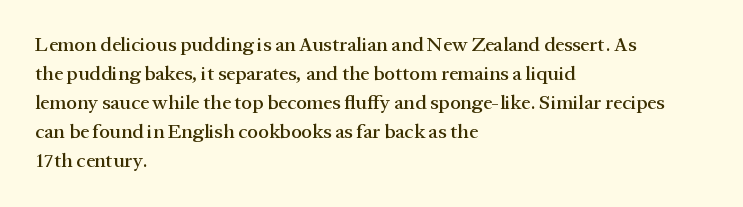
The image shows 20 px text type, upright; set left-aligned, normal line spacing (1.45x), normal letter spacing, not underlined.
